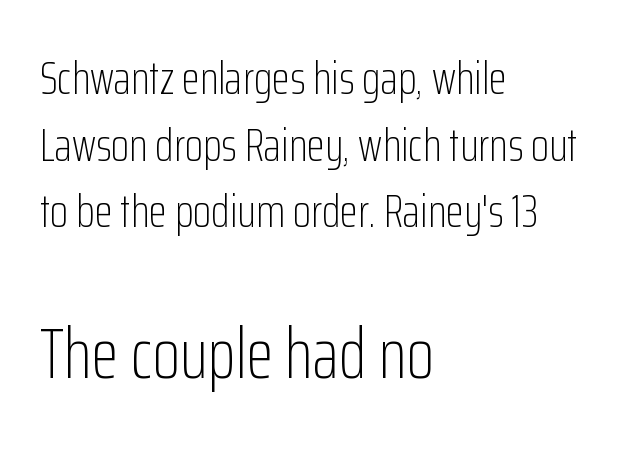
The image shows 71 px light, condensed sans-serif type, upright; set left-aligned, normal line spacing (1.42x), normal letter spacing, not underlined; the second (bottom) block is 1.51x larger; low stroke contrast and a medium x-height.
